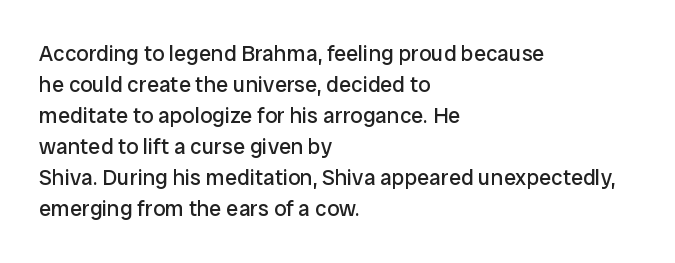
Q: Is the text bold? A: No.
Q: Is the text italic (slanted)? A: No, it is upright.
Q: Is the text underlined? A: No.
Q: How is the paragraph aligned? A: Left-aligned.
Q: Is the spacing between letters normal or unusually wide? A: Normal.
Q: Is the spacing between lines tight, normal or loose? A: Normal.
